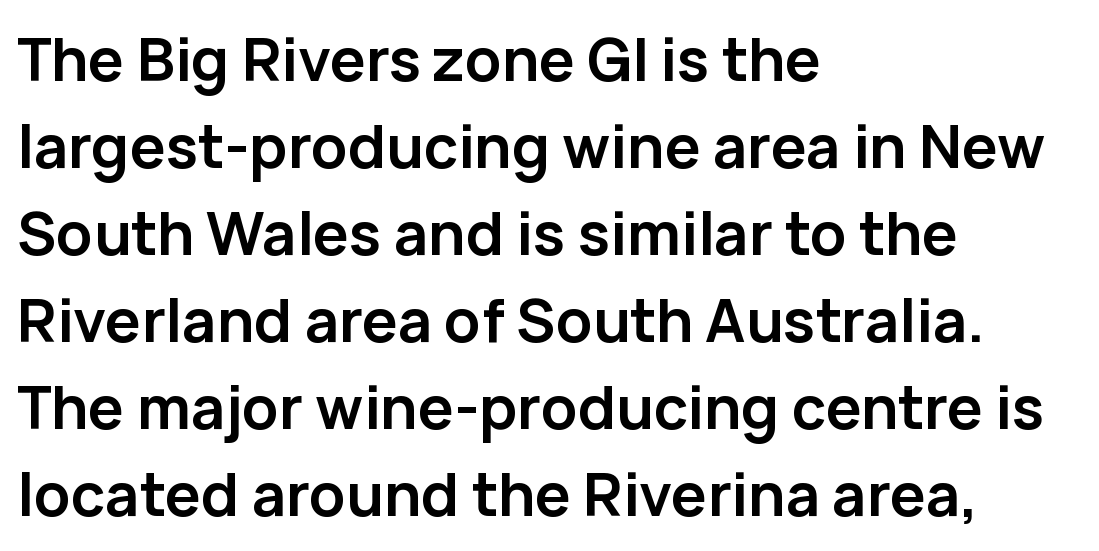
Q: Is the text bold? A: Yes.
Q: Is the text italic (slanted)? A: No, it is upright.
Q: Is the typeface a serif or a sans-serif typeface? A: Sans-serif.
Q: Is the text underlined? A: No.
Q: How is the paragraph aligned? A: Left-aligned.
Q: Is the spacing between letters normal or unusually wide? A: Normal.
Q: Is the spacing between lines tight, normal or loose? A: Normal.
Q: Width (condensed, normal, or wide)? A: Normal.
Q: Stroke contrast? A: Low.
Q: x-height? A: Medium.
Q: Monospaced? A: No.
